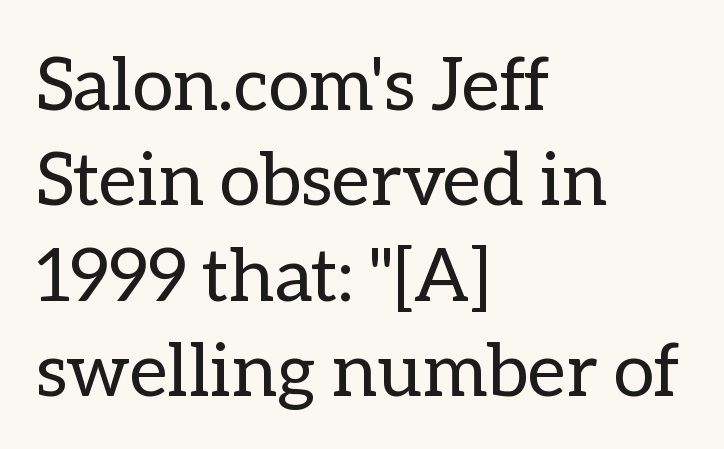
The image shows 74 px regular-weight type, upright; set left-aligned, normal line spacing (1.29x), normal letter spacing, not underlined; low stroke contrast and a medium x-height.
